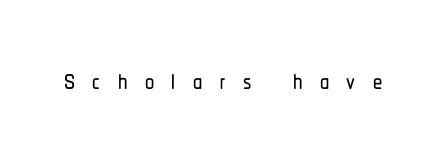
The image shows 37 px condensed sans-serif type, upright; set unusually wide letter spacing (+0.47 em), not underlined; low stroke contrast and a medium x-height.
